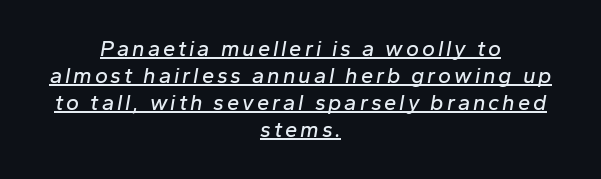
The image shows 22 px text type, italic (leaning right); set centered, line spacing 1.23x, underlined.
